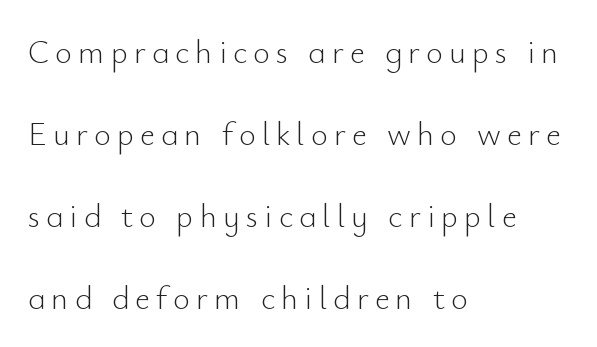
The image shows 33 px light sans-serif type, upright; set left-aligned, loose line spacing (2.48x), not underlined; low stroke contrast and a small x-height.
